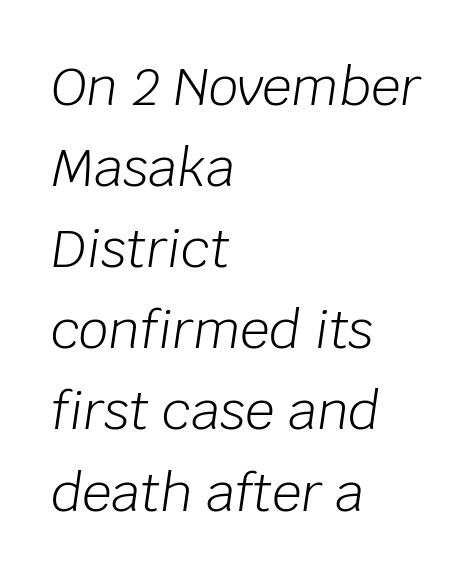
The image shows 52 px light type, italic (leaning right); set left-aligned, normal line spacing (1.56x), normal letter spacing, not underlined; low stroke contrast and a large x-height.
